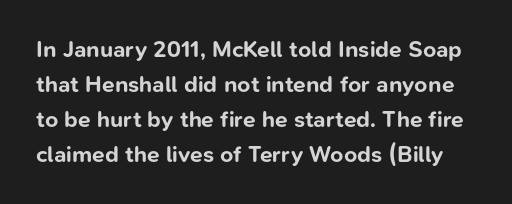
The image shows 23 px bold type, upright; set normal line spacing (1.52x), normal letter spacing, not underlined.
